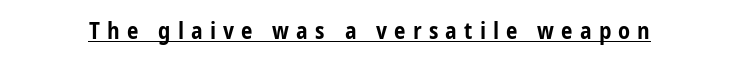
The image shows 23 px bold type, upright; set unusually wide letter spacing (+0.31 em), underlined.
